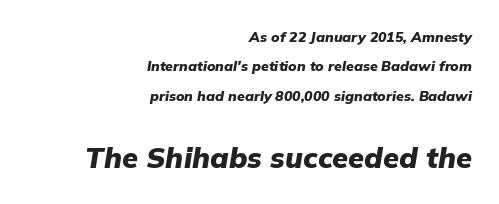
Q: Is the text bold? A: Yes.
Q: Is the text italic (slanted)? A: Yes, it leans right by about 9 degrees.
Q: Is the text underlined? A: No.
Q: How is the paragraph aligned? A: Right-aligned.
Q: Is the spacing between letters normal or unusually wide? A: Normal.
Q: Is the spacing between lines tight, normal or loose? A: Loose.
Q: Which block of text is set in a larger size, the first (top) or the second (bottom)? A: The second (bottom) one.
Q: Width (condensed, normal, or wide)? A: Normal.
Q: Stroke contrast? A: Low.
Q: x-height? A: Medium.
Q: Monospaced? A: No.
